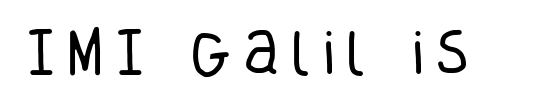
The image shows 50 px regular-weight, condensed sans-serif type, upright; set unusually wide letter spacing (+0.23 em), not underlined; low stroke contrast and a large x-height.
